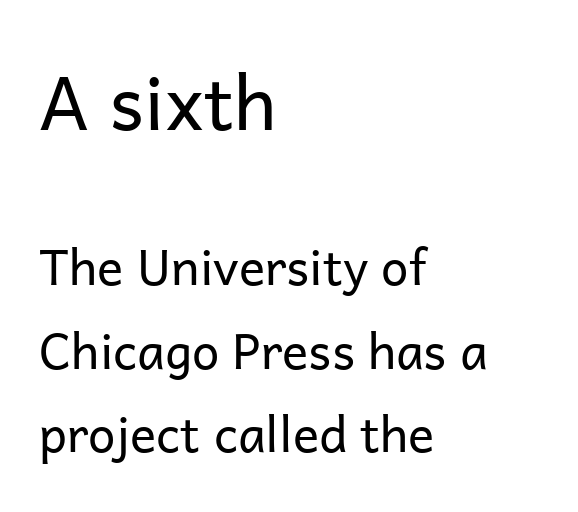
{"serif": "no", "italic": "no", "bold": "no", "weight": "regular", "width": "normal", "stroke_contrast": "low", "x_height": "medium", "monospaced": "no", "underline": "no", "align": "left", "line_spacing_ratio": 1.71, "letter_spacing": "normal", "letter_spacing_em": 0.0, "larger_block": "first", "size_ratio": 1.51, "glyph_px": 74}
